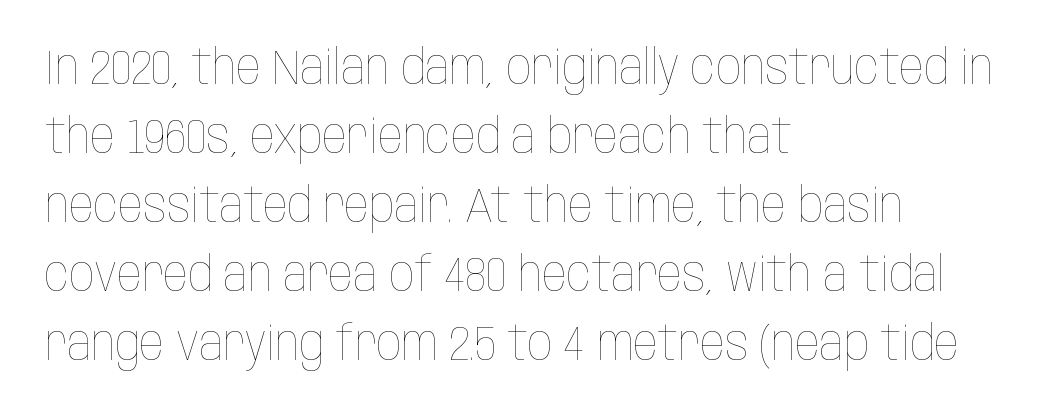
{"italic": "no", "bold": "no", "weight": "thin", "width": "condensed", "stroke_contrast": "low", "x_height": "large", "monospaced": "no", "underline": "no", "align": "left", "line_spacing": "normal", "line_spacing_ratio": 1.41, "letter_spacing": "normal", "letter_spacing_em": 0.0, "glyph_px": 49}
